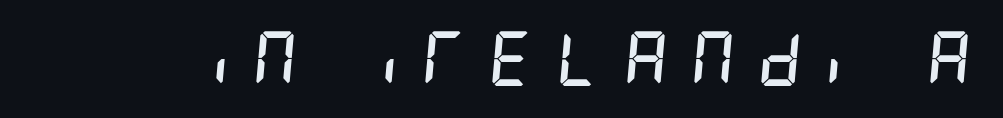
The image shows 54 px semibold, condensed type, italic (leaning right); set unusually wide letter spacing (+0.43 em), not underlined; low stroke contrast and a large x-height.
